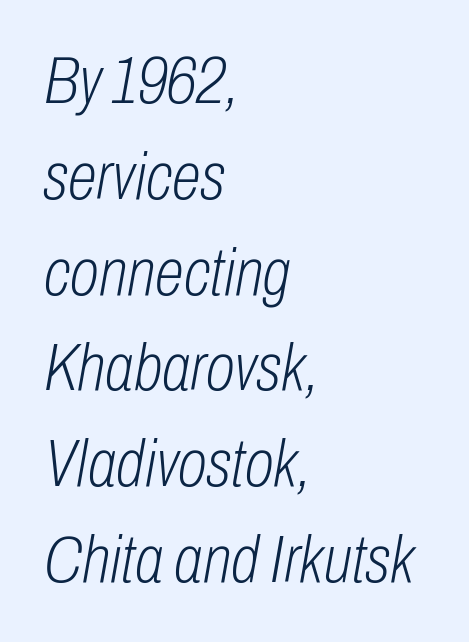
Q: Is the text bold? A: No.
Q: Is the text italic (slanted)? A: Yes, it leans right by about 10 degrees.
Q: Is the text underlined? A: No.
Q: How is the paragraph aligned? A: Left-aligned.
Q: Is the spacing between letters normal or unusually wide? A: Normal.
Q: Is the spacing between lines tight, normal or loose? A: Normal.
Q: Width (condensed, normal, or wide)? A: Condensed.
Q: Stroke contrast? A: Low.
Q: x-height? A: Medium.
Q: Monospaced? A: No.
